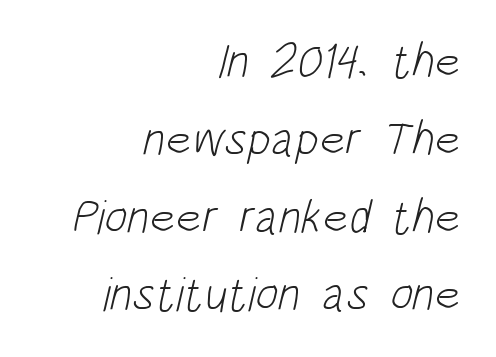
{"serif": "no", "bold": "no", "weight": "light", "width": "condensed", "stroke_contrast": "low", "x_height": "large", "monospaced": "no", "underline": "no", "align": "right", "line_spacing": "normal", "line_spacing_ratio": 1.62, "letter_spacing": "normal", "letter_spacing_em": 0.0, "glyph_px": 48}
